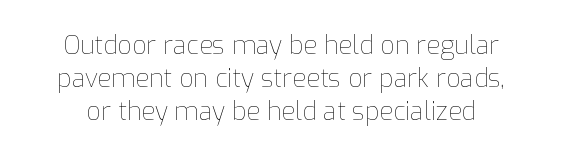
Q: Is the text bold? A: No.
Q: Is the text italic (slanted)? A: No, it is upright.
Q: Is the text underlined? A: No.
Q: Is the spacing between letters normal or unusually wide? A: Normal.
Q: Is the spacing between lines tight, normal or loose? A: Normal.
